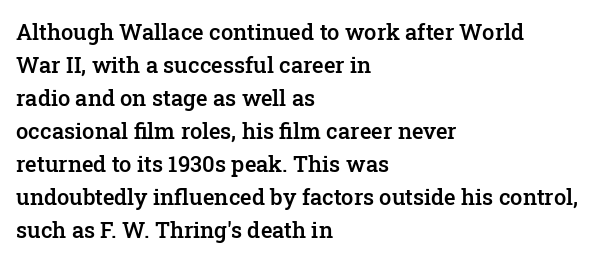
Q: Is the text bold? A: Semi-bold.
Q: Is the text italic (slanted)? A: No, it is upright.
Q: Is the text underlined? A: No.
Q: How is the paragraph aligned? A: Left-aligned.
Q: Is the spacing between letters normal or unusually wide? A: Normal.
Q: Is the spacing between lines tight, normal or loose? A: Normal.
